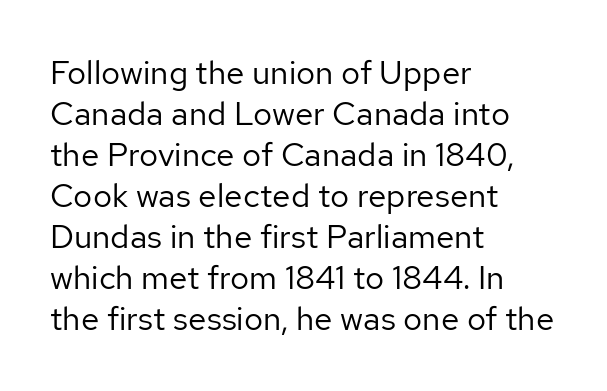
The image shows 33 px regular-weight sans-serif type, upright; set left-aligned, line spacing 1.24x, normal letter spacing, not underlined; low stroke contrast and a medium x-height.
